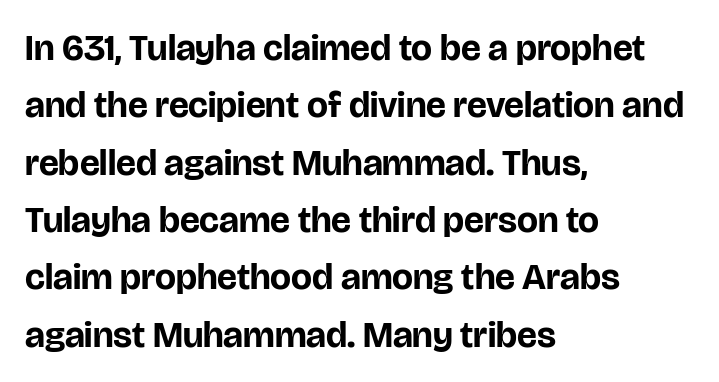
The image shows 37 px bold sans-serif type, upright; set left-aligned, normal line spacing (1.55x), normal letter spacing, not underlined; low stroke contrast and a large x-height.
